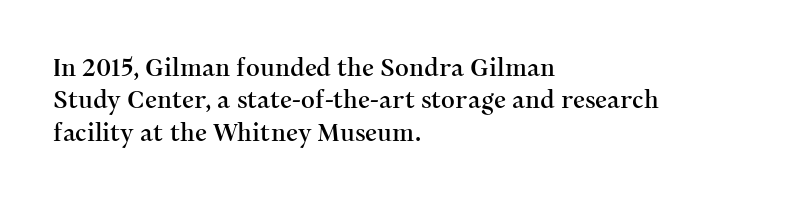
Glyph-to-glyph distance matches everyday printed text. Teacher's note: observe the even left margin — that is flush-left alignment. Type without underlining. This sample keeps an unexceptional amount of space between lines. This is roman type, the default non-slanted kind.
